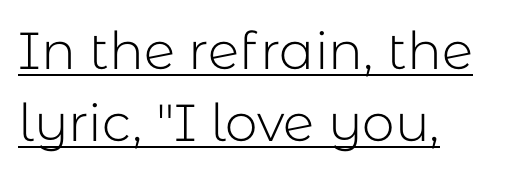
{"serif": "no", "italic": "no", "bold": "no", "weight": "light", "width": "normal", "stroke_contrast": "low", "x_height": "medium", "monospaced": "no", "underline": "yes", "align": "left", "line_spacing": "normal", "line_spacing_ratio": 1.38, "letter_spacing": "normal", "letter_spacing_em": 0.0, "glyph_px": 52}
